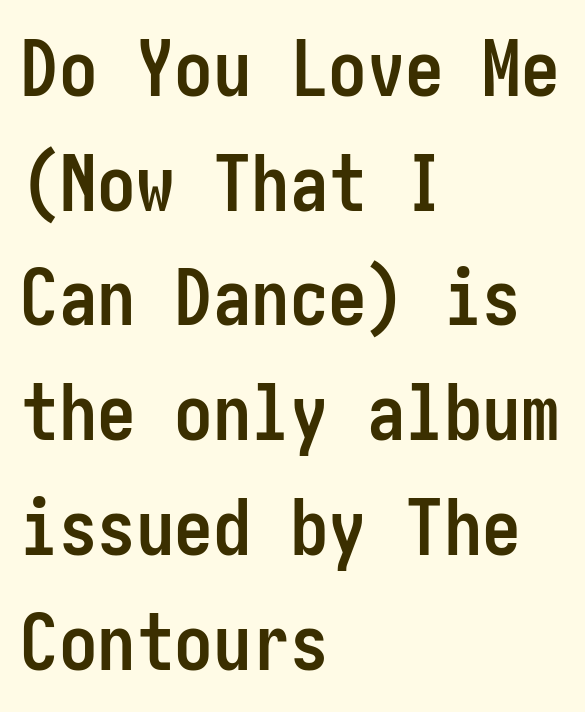
The image shows 77 px semibold, condensed sans-serif type, upright; set left-aligned, normal line spacing (1.49x), normal letter spacing, not underlined; low stroke contrast and a medium x-height.
